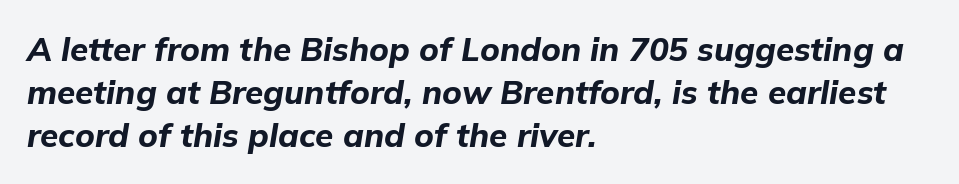
{"italic": "yes", "lean": "right", "slant_degrees": 9, "bold": "yes", "weight": "bold", "width": "normal", "stroke_contrast": "low", "x_height": "medium", "monospaced": "no", "underline": "no", "align": "left", "line_spacing": "normal", "line_spacing_ratio": 1.31, "letter_spacing": "normal", "letter_spacing_em": 0.0, "glyph_px": 33}
